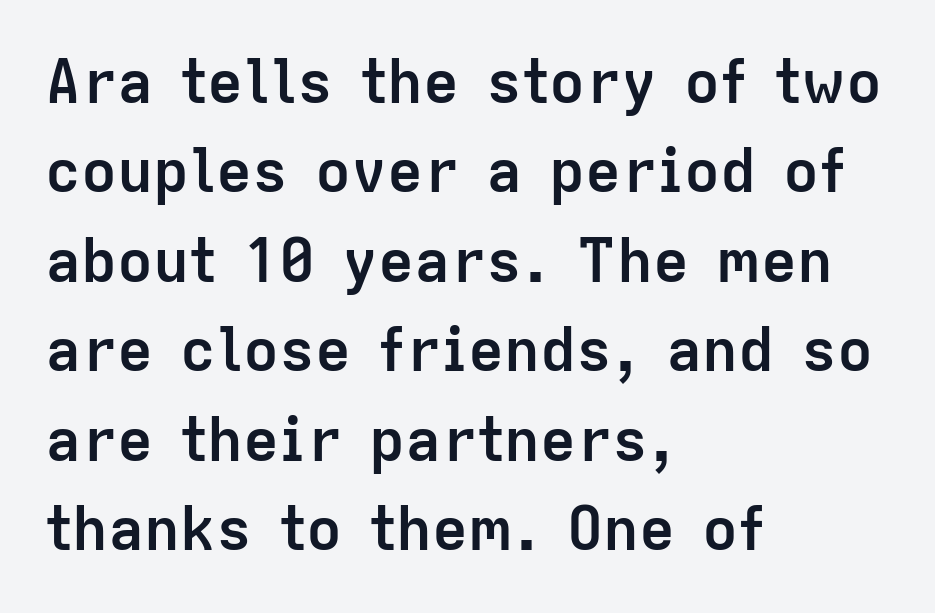
Q: Is the text bold? A: Yes.
Q: Is the text italic (slanted)? A: No, it is upright.
Q: Is the typeface a serif or a sans-serif typeface? A: Sans-serif.
Q: Is the text underlined? A: No.
Q: How is the paragraph aligned? A: Left-aligned.
Q: Is the spacing between letters normal or unusually wide? A: Normal.
Q: Is the spacing between lines tight, normal or loose? A: Normal.
Q: Width (condensed, normal, or wide)? A: Normal.
Q: Stroke contrast? A: Low.
Q: x-height? A: Medium.
Q: Monospaced? A: No.
